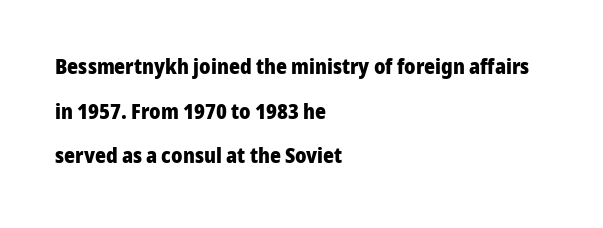
Underline: absent. If you drew a ruler down the left edge, every line would touch it. These lines stand farther apart than default settings would place them. In terms of letterspacing, this is plain default setting. Posture: vertical. A full-strength bold gives these letters their thick strokes.
